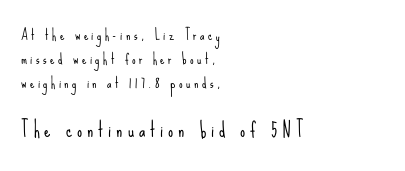
Top chunk: small. Bottom chunk: large. The letters stand upright; this is a roman face. Is the letter spacing exaggerated? Yes — the characters are pushed far apart. Vertical stems look standard width or narrower in stroke.
